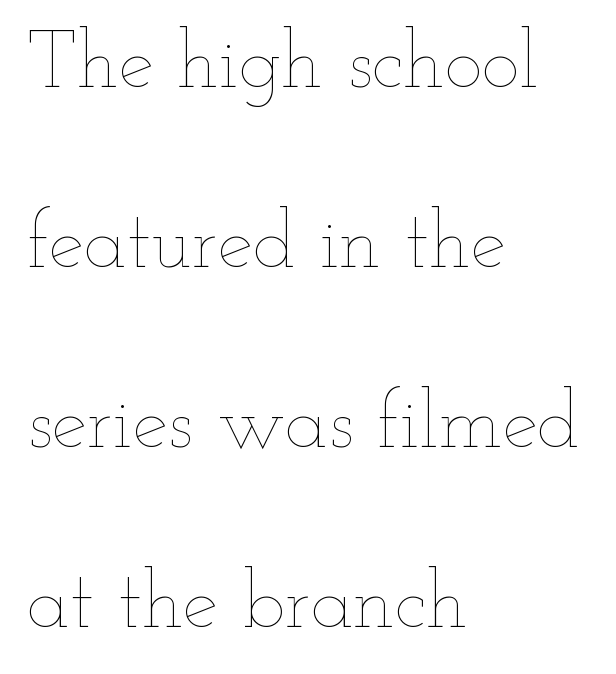
Q: Is the text bold? A: No.
Q: Is the text italic (slanted)? A: No, it is upright.
Q: Is the text underlined? A: No.
Q: How is the paragraph aligned? A: Left-aligned.
Q: Is the spacing between letters normal or unusually wide? A: Normal.
Q: Is the spacing between lines tight, normal or loose? A: Loose.
Q: Width (condensed, normal, or wide)? A: Wide.
Q: Stroke contrast? A: Low.
Q: x-height? A: Small.
Q: Monospaced? A: No.
